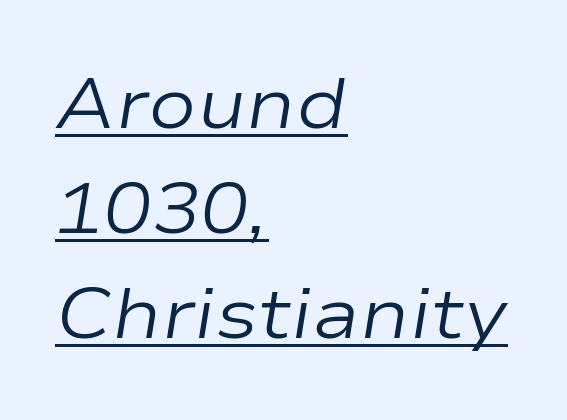
{"italic": "yes", "lean": "right", "slant_degrees": 9, "bold": "no", "weight": "regular", "width": "wide", "stroke_contrast": "low", "x_height": "medium", "monospaced": "no", "underline": "yes", "align": "left", "line_spacing": "normal", "line_spacing_ratio": 1.46, "letter_spacing": "normal", "letter_spacing_em": 0.0, "glyph_px": 72}
